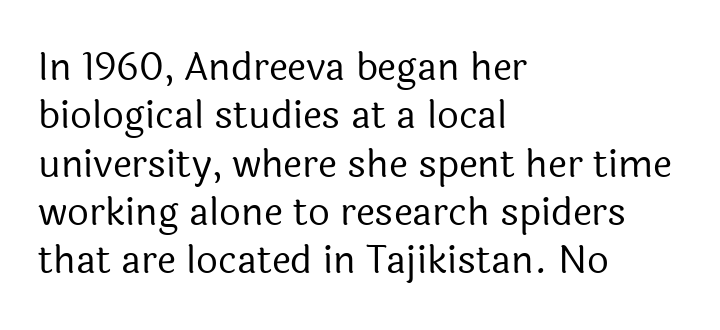
Q: Is the text bold? A: No.
Q: Is the text italic (slanted)? A: No, it is upright.
Q: Is the typeface a serif or a sans-serif typeface? A: Sans-serif.
Q: Is the text underlined? A: No.
Q: How is the paragraph aligned? A: Left-aligned.
Q: Is the spacing between letters normal or unusually wide? A: Normal.
Q: Is the spacing between lines tight, normal or loose? A: Normal.
Q: Width (condensed, normal, or wide)? A: Normal.
Q: x-height? A: Medium.
Q: Monospaced? A: No.
